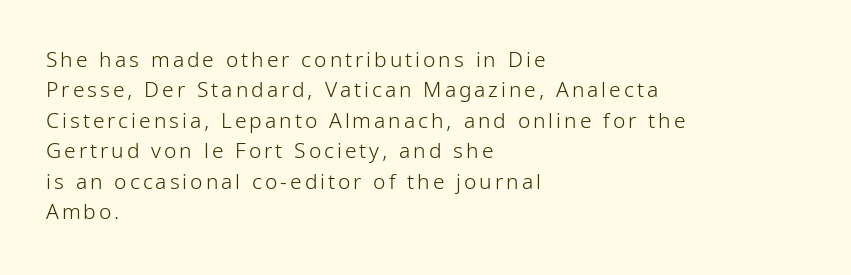
Every row of glyphs begins at an identical x-position on the left. A roman cut, with each character standing at attention. The passage shown is not bold in any degree. Evenly set lines give the paragraph a standard silhouette.
